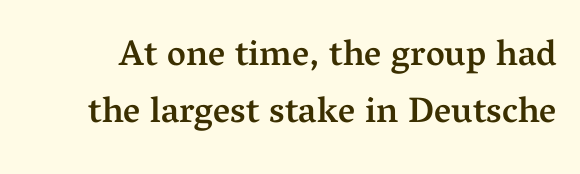
{"serif": "yes", "italic": "no", "bold": "semi", "weight": "semibold", "width": "normal", "stroke_contrast": "medium", "x_height": "medium", "monospaced": "no", "underline": "no", "line_spacing": "normal", "line_spacing_ratio": 1.58, "letter_spacing": "normal", "letter_spacing_em": 0.0, "glyph_px": 36}
